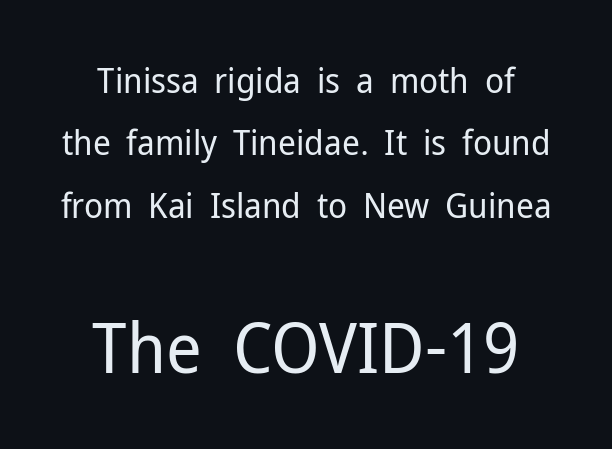
Q: Is the text bold? A: No.
Q: Is the text italic (slanted)? A: No, it is upright.
Q: Is the typeface a serif or a sans-serif typeface? A: Sans-serif.
Q: Is the text underlined? A: No.
Q: Is the spacing between letters normal or unusually wide? A: Normal.
Q: Which block of text is set in a larger size, the first (top) or the second (bottom)? A: The second (bottom) one.
Q: Width (condensed, normal, or wide)? A: Normal.
Q: Stroke contrast? A: Low.
Q: x-height? A: Medium.
Q: Monospaced? A: No.
